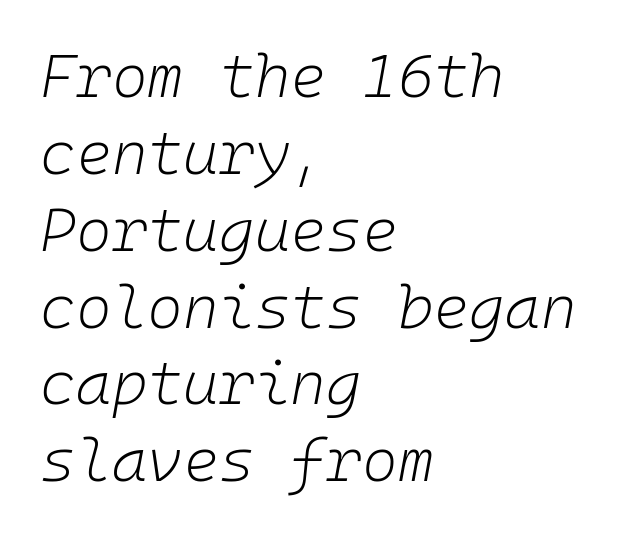
The image shows 61 px light type, italic (leaning right), monospaced; set left-aligned, normal line spacing (1.26x), normal letter spacing, not underlined; low stroke contrast and a medium x-height.
